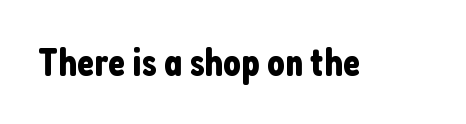
The horizontal fit of the characters is conventional and even. Here the designer chose a conventional face with non-uniform glyph widths. The string is rendered with underlining switched off. This sample uses a sans-serif face.
